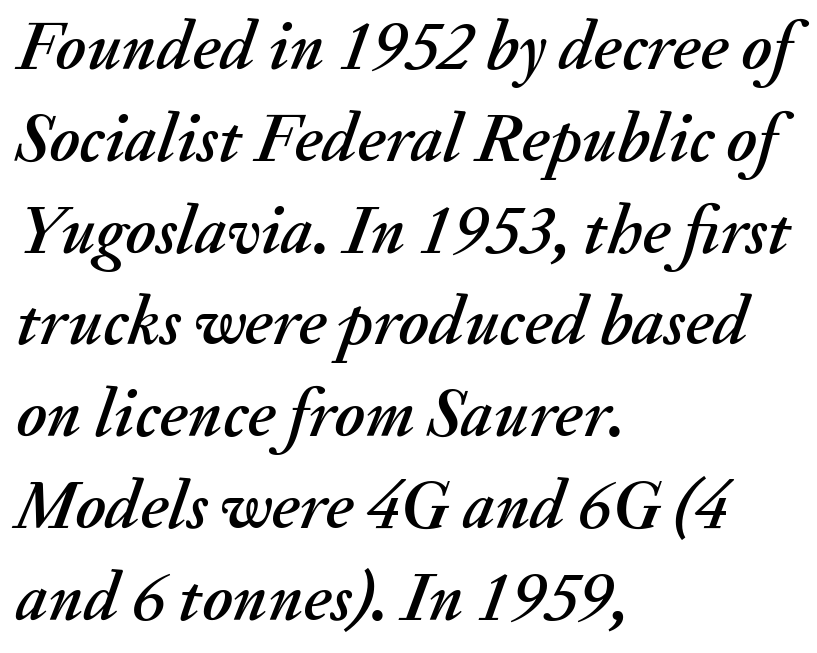
The image shows 69 px text type, italic (leaning right); set left-aligned, normal line spacing (1.33x), normal letter spacing, not underlined; medium stroke contrast and a small x-height.
